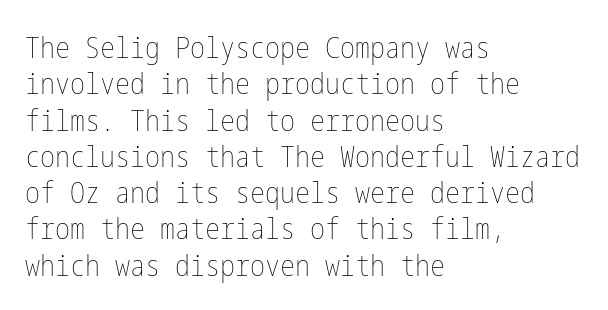
{"italic": "no", "bold": "no", "weight": "thin", "width": "condensed", "stroke_contrast": "low", "x_height": "medium", "underline": "no", "align": "left", "line_spacing_ratio": 1.21, "letter_spacing": "normal", "letter_spacing_em": 0.0, "glyph_px": 30}
